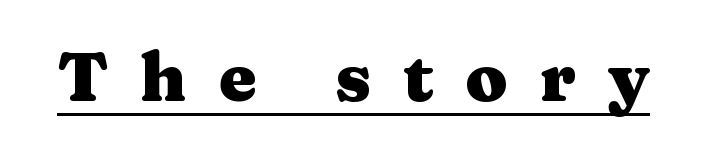
Q: Is the text bold? A: Yes.
Q: Is the text italic (slanted)? A: No, it is upright.
Q: Is the typeface a serif or a sans-serif typeface? A: Serif.
Q: Is the text underlined? A: Yes.
Q: Is the spacing between letters normal or unusually wide? A: Unusually wide.
Q: Width (condensed, normal, or wide)? A: Wide.
Q: Stroke contrast? A: Medium.
Q: x-height? A: Medium.
Q: Monospaced? A: No.
